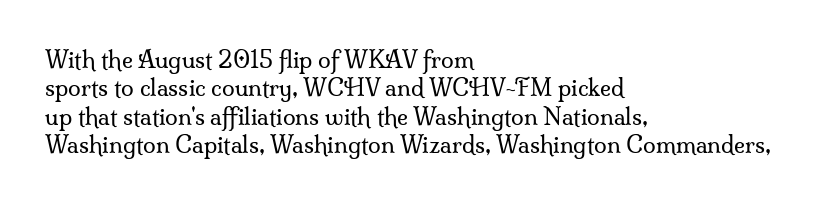
{"italic": "no", "bold": "no", "underline": "no", "align": "left", "line_spacing_ratio": 1.23, "letter_spacing": "normal", "letter_spacing_em": 0.0, "glyph_px": 23}
